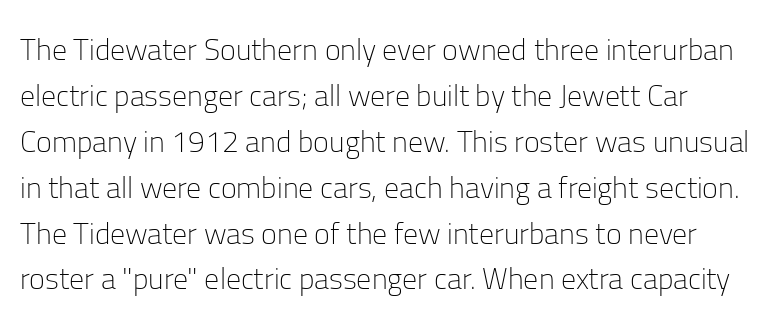
{"serif": "no", "italic": "no", "bold": "no", "weight": "light", "width": "normal", "stroke_contrast": "low", "x_height": "medium", "monospaced": "no", "underline": "no", "line_spacing": "normal", "line_spacing_ratio": 1.53, "letter_spacing": "normal", "letter_spacing_em": 0.0, "glyph_px": 30}
